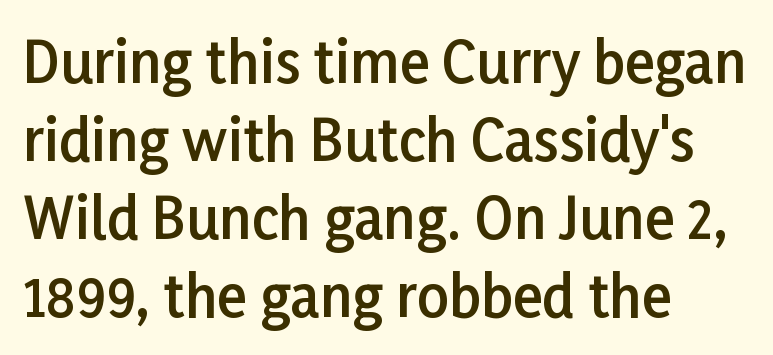
The image shows 56 px semibold sans-serif type, upright; set left-aligned, normal line spacing (1.39x), normal letter spacing, not underlined; low stroke contrast and a medium x-height.
